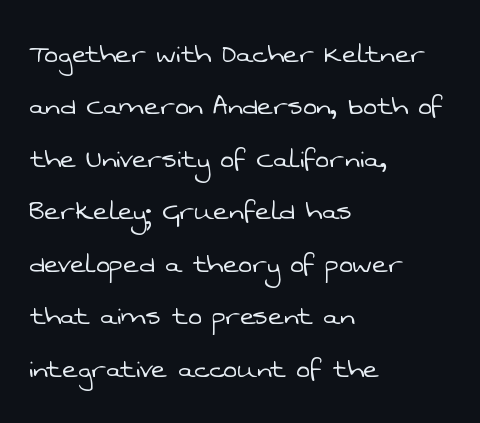
{"serif": "no", "bold": "no", "weight": "light", "width": "normal", "stroke_contrast": "low", "x_height": "medium", "monospaced": "no", "underline": "no", "align": "left", "line_spacing": "normal", "line_spacing_ratio": 1.59, "letter_spacing": "normal", "letter_spacing_em": 0.0, "glyph_px": 33}
